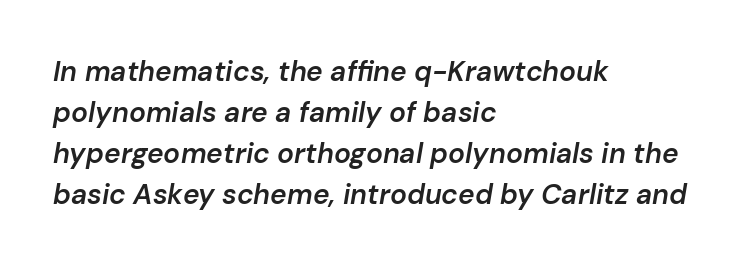
The image shows 28 px semibold type, italic (leaning right); set left-aligned, normal line spacing (1.47x), normal letter spacing, not underlined; low stroke contrast and a medium x-height.
